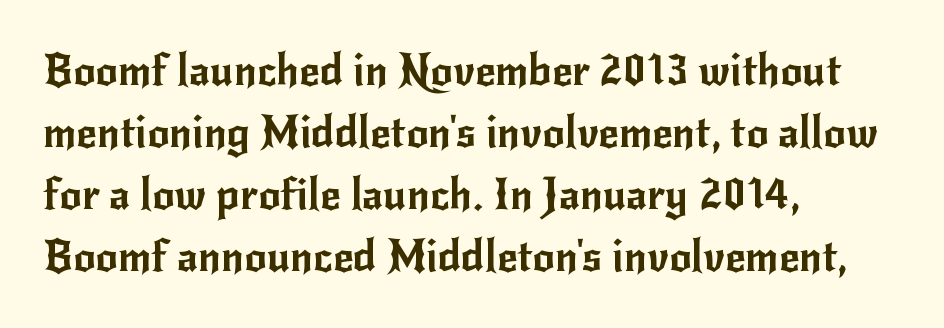
Bare-footed words on every line. Character widths vary here, with narrow letters taking less room than wide ones. Between one letter and the next there's only the usual sliver of space. Interline gaps are of average width in this sample. Typeset ragged right — the left edge is the straight one. These lines were composed using upright roman letters.
